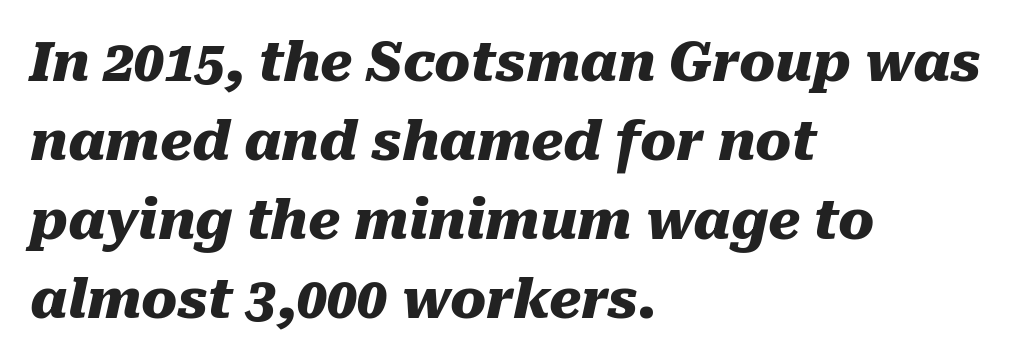
Q: Is the text bold? A: Yes.
Q: Is the text italic (slanted)? A: Yes, it leans right by about 10 degrees.
Q: Is the text underlined? A: No.
Q: How is the paragraph aligned? A: Left-aligned.
Q: Is the spacing between letters normal or unusually wide? A: Normal.
Q: Is the spacing between lines tight, normal or loose? A: Normal.
Q: Width (condensed, normal, or wide)? A: Normal.
Q: Stroke contrast? A: Medium.
Q: x-height? A: Medium.
Q: Monospaced? A: No.
